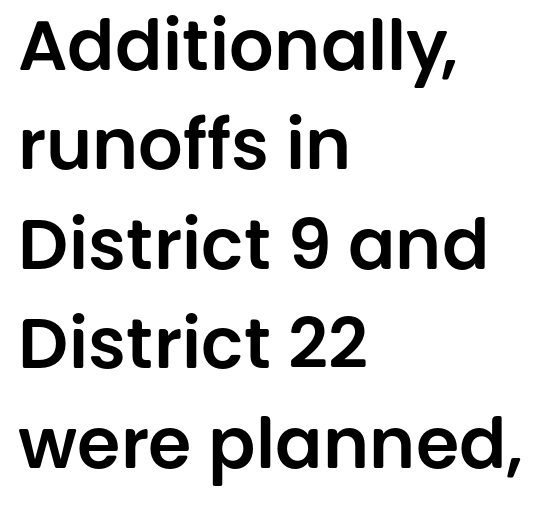
Q: Is the text italic (slanted)? A: No, it is upright.
Q: Is the typeface a serif or a sans-serif typeface? A: Sans-serif.
Q: Is the text underlined? A: No.
Q: How is the paragraph aligned? A: Left-aligned.
Q: Is the spacing between letters normal or unusually wide? A: Normal.
Q: Is the spacing between lines tight, normal or loose? A: Normal.
Q: Width (condensed, normal, or wide)? A: Normal.
Q: Stroke contrast? A: Low.
Q: x-height? A: Large.
Q: Monospaced? A: No.
